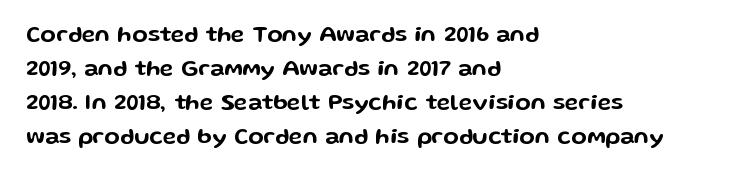
Q: Is the text italic (slanted)? A: No, it is upright.
Q: Is the text underlined? A: No.
Q: How is the paragraph aligned? A: Left-aligned.
Q: Is the spacing between letters normal or unusually wide? A: Normal.
Q: Is the spacing between lines tight, normal or loose? A: Normal.
